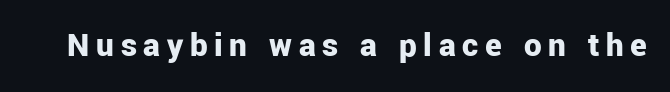
The image shows 35 px bold sans-serif type, upright; set not underlined; low stroke contrast and a medium x-height.
